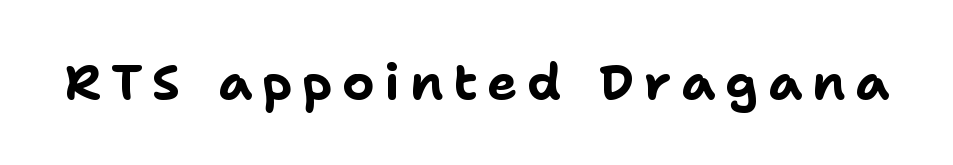
Q: Is the text bold? A: Yes.
Q: Is the text italic (slanted)? A: No, it is upright.
Q: Is the typeface a serif or a sans-serif typeface? A: Sans-serif.
Q: Is the text underlined? A: No.
Q: Is the spacing between letters normal or unusually wide? A: Unusually wide.
Q: Width (condensed, normal, or wide)? A: Normal.
Q: Stroke contrast? A: Low.
Q: x-height? A: Medium.
Q: Monospaced? A: No.
